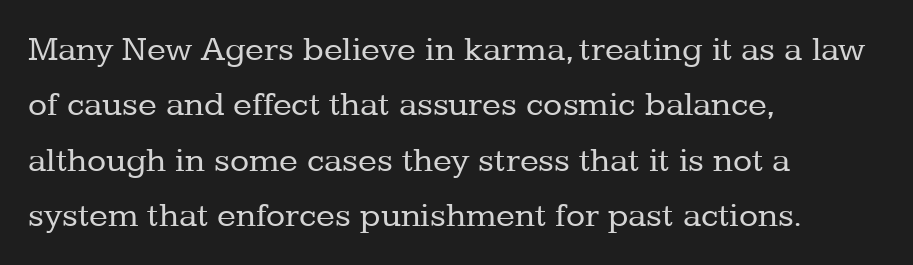
The image shows 35 px regular-weight serif type, upright; set left-aligned, normal line spacing (1.58x), normal letter spacing, not underlined; low stroke contrast and a medium x-height.
